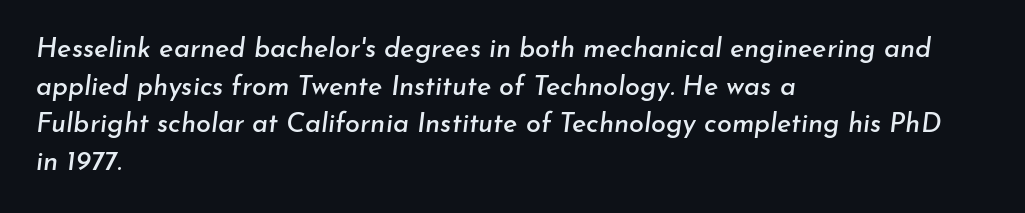
{"italic": "yes", "lean": "right", "slant_degrees": 7, "underline": "no", "align": "left", "line_spacing": "normal", "line_spacing_ratio": 1.39, "letter_spacing": "normal", "letter_spacing_em": 0.0, "glyph_px": 27}
